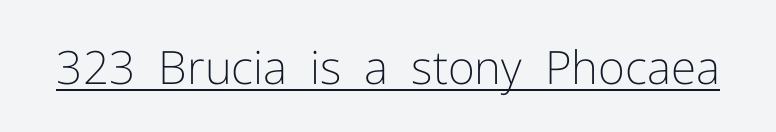
{"serif": "no", "italic": "no", "bold": "no", "weight": "light", "width": "normal", "stroke_contrast": "low", "x_height": "medium", "monospaced": "no", "underline": "yes", "letter_spacing": "normal", "letter_spacing_em": 0.0, "glyph_px": 46}
